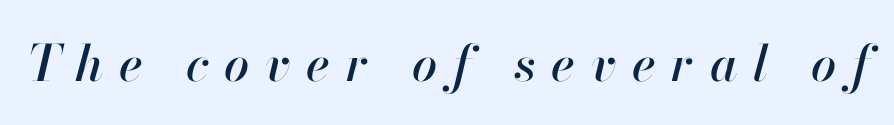
Q: Is the text italic (slanted)? A: Yes, it leans right by about 13 degrees.
Q: Is the text underlined? A: No.
Q: Is the spacing between letters normal or unusually wide? A: Unusually wide.
Q: Width (condensed, normal, or wide)? A: Normal.
Q: Stroke contrast? A: High.
Q: x-height? A: Small.
Q: Monospaced? A: No.
